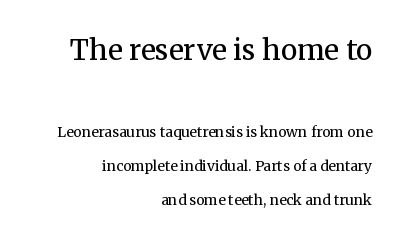
Q: Is the text bold? A: No.
Q: Is the text italic (slanted)? A: No, it is upright.
Q: Is the typeface a serif or a sans-serif typeface? A: Serif.
Q: Is the text underlined? A: No.
Q: How is the paragraph aligned? A: Right-aligned.
Q: Is the spacing between letters normal or unusually wide? A: Normal.
Q: Is the spacing between lines tight, normal or loose? A: Loose.
Q: Which block of text is set in a larger size, the first (top) or the second (bottom)? A: The first (top) one.
Q: Width (condensed, normal, or wide)? A: Normal.
Q: Stroke contrast? A: Medium.
Q: x-height? A: Medium.
Q: Monospaced? A: No.
